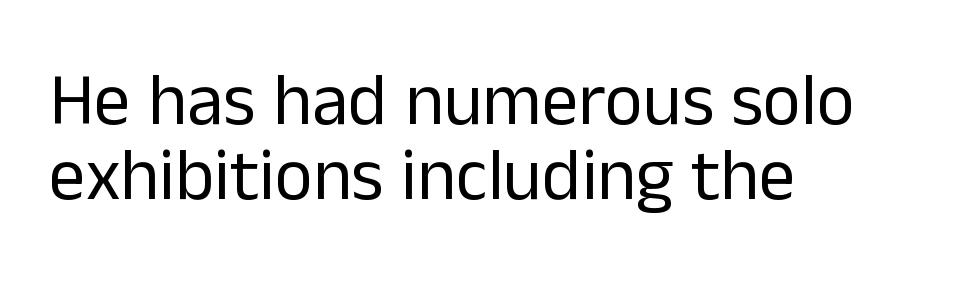
The image shows 73 px regular-weight sans-serif type, upright; set left-aligned, tight line spacing (1.03x), normal letter spacing, not underlined; low stroke contrast and a medium x-height.
